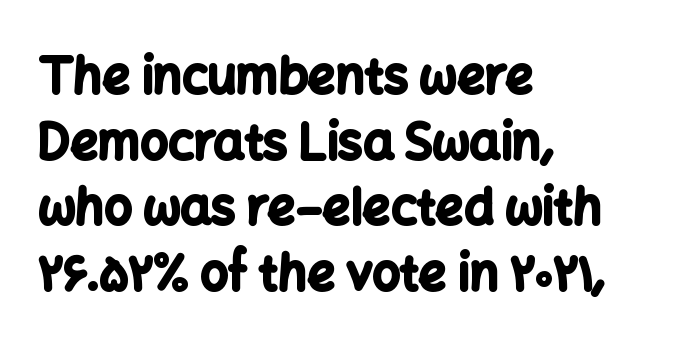
Line beginnings align vertically; line endings do not. Descenders hang freely into open space. I'd describe the lettering as bold — thick and assertive. A typesetter would call this proportional, since set widths differ per character.
